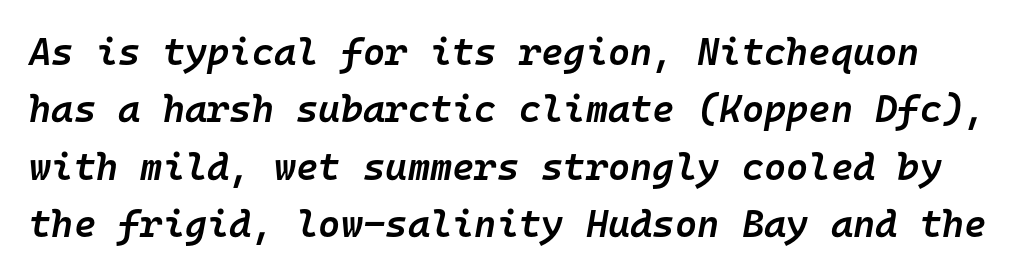
Stems and bowls a touch heavier than normal — semibold. The type is set solid horizontally, with unmodified tracking. Lines of text with bare space underneath. The letters march in equal steps, a hallmark of fixed-pitch type. A typesetter would mark this as italic. Whoever set this chose a conventional vertical rhythm.
